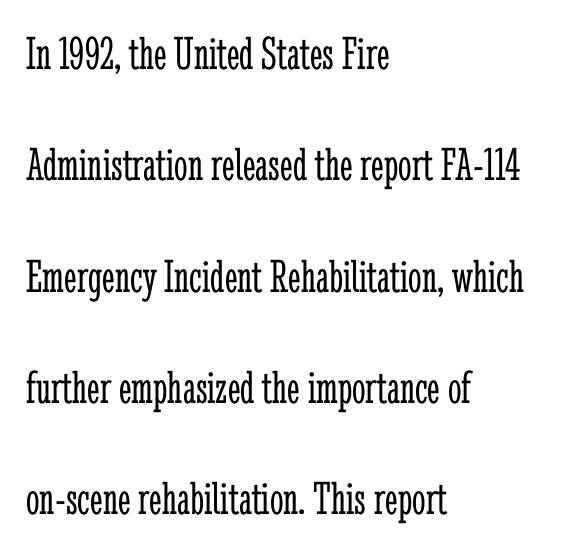
The image shows 48 px light, condensed serif type, upright; set left-aligned, loose line spacing (2.32x), normal letter spacing, not underlined; low stroke contrast and a medium x-height.
